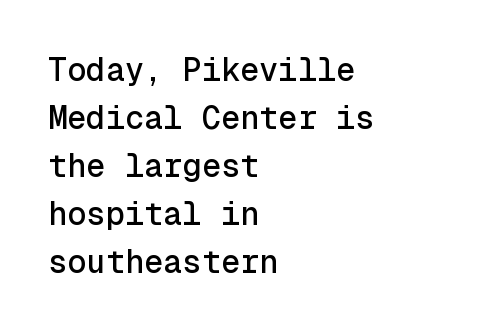
Q: Is the text italic (slanted)? A: No, it is upright.
Q: Is the typeface a serif or a sans-serif typeface? A: Sans-serif.
Q: Is the text underlined? A: No.
Q: How is the paragraph aligned? A: Left-aligned.
Q: Is the spacing between letters normal or unusually wide? A: Normal.
Q: Is the spacing between lines tight, normal or loose? A: Normal.
Q: Width (condensed, normal, or wide)? A: Normal.
Q: x-height? A: Medium.
Q: Monospaced? A: Yes.
